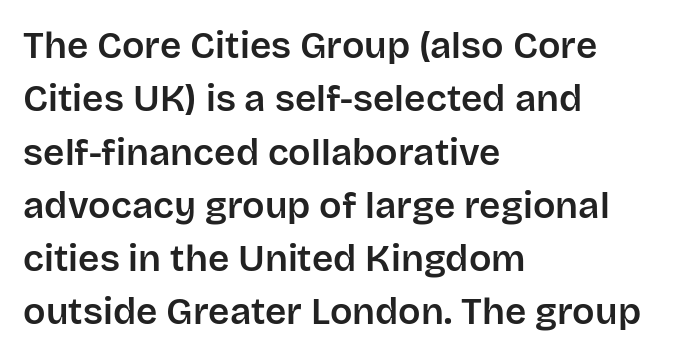
{"serif": "no", "italic": "no", "width": "normal", "stroke_contrast": "low", "x_height": "large", "monospaced": "no", "underline": "no", "align": "left", "line_spacing": "normal", "line_spacing_ratio": 1.44, "letter_spacing": "normal", "letter_spacing_em": 0.0, "glyph_px": 37}
